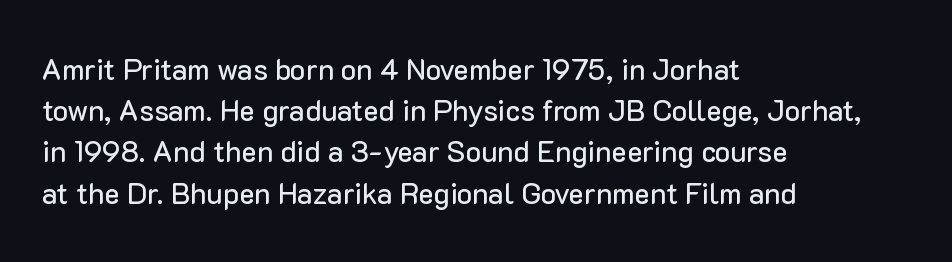
{"serif": "no", "italic": "no", "width": "normal", "stroke_contrast": "low", "x_height": "medium", "monospaced": "no", "underline": "no", "align": "left", "line_spacing": "normal", "line_spacing_ratio": 1.42, "letter_spacing": "normal", "letter_spacing_em": 0.0, "glyph_px": 29}
